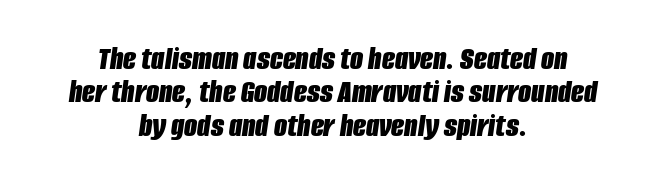
{"italic": "yes", "lean": "right", "slant_degrees": 8, "bold": "yes", "weight": "bold", "width": "condensed", "stroke_contrast": "low", "x_height": "large", "monospaced": "no", "underline": "no", "align": "center", "line_spacing": "tight", "line_spacing_ratio": 0.98, "letter_spacing": "normal", "letter_spacing_em": 0.0, "glyph_px": 34}
